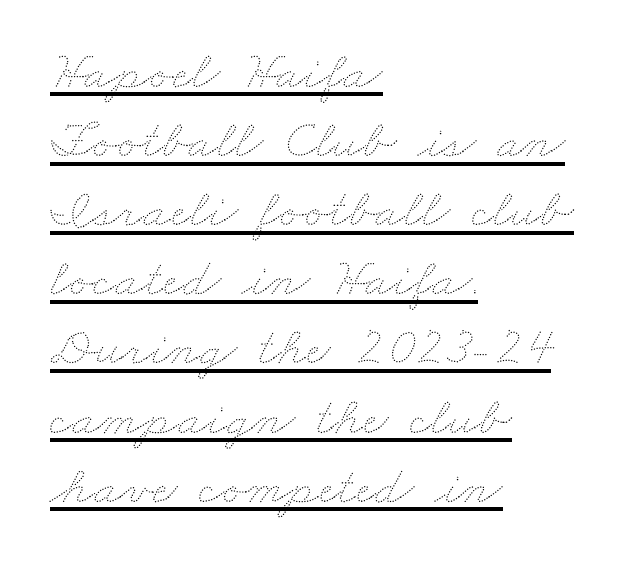
The image shows 54 px thin, wide type; set left-aligned, normal line spacing (1.28x), normal letter spacing, underlined; medium stroke contrast and a small x-height.
